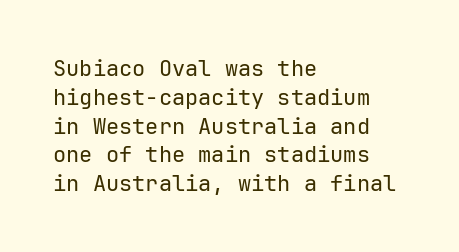
The image shows 22 px text type, upright; set left-aligned, normal line spacing (1.31x), normal letter spacing, not underlined.
